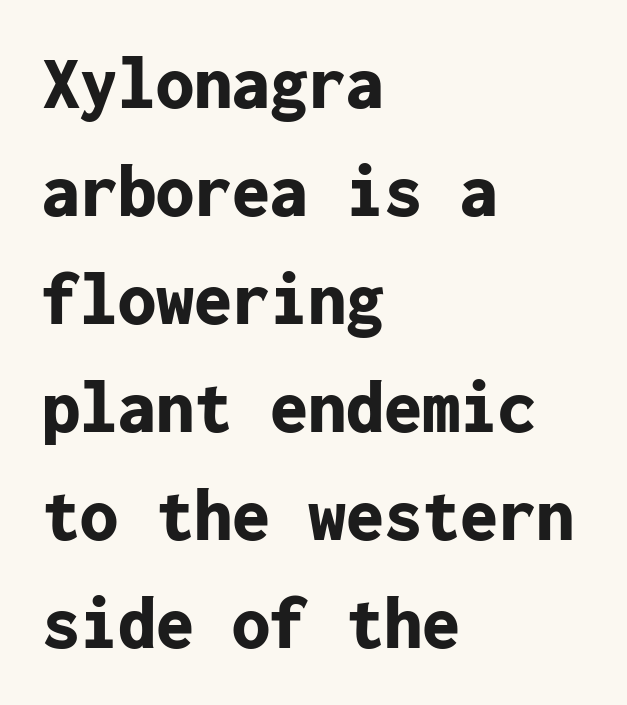
Q: Is the text bold? A: Yes.
Q: Is the text italic (slanted)? A: No, it is upright.
Q: Is the typeface a serif or a sans-serif typeface? A: Sans-serif.
Q: Is the text underlined? A: No.
Q: How is the paragraph aligned? A: Left-aligned.
Q: Is the spacing between letters normal or unusually wide? A: Normal.
Q: Is the spacing between lines tight, normal or loose? A: Normal.
Q: Width (condensed, normal, or wide)? A: Normal.
Q: Stroke contrast? A: Low.
Q: x-height? A: Medium.
Q: Monospaced? A: Yes.
